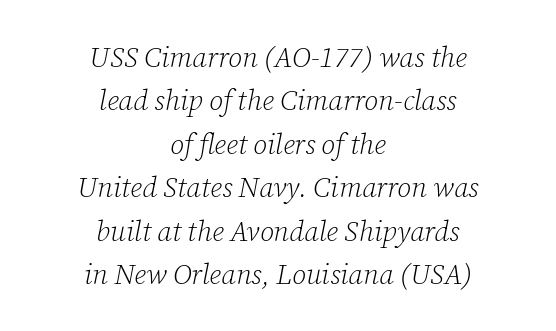
The whitespace from short lines is split evenly between both sides. The font family rendered here belongs to the serif group. The typography opts for an oblique posture over an upright one. The passage shown is not underscored anywhere.
